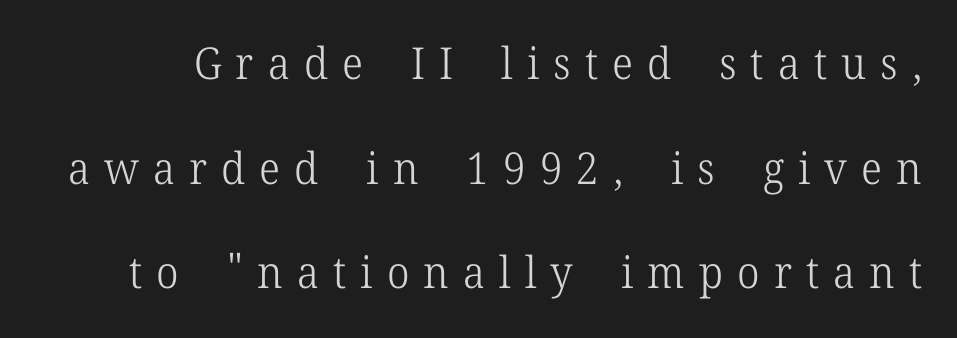
The image shows 44 px light serif type, upright; set loose line spacing (2.38x), unusually wide letter spacing (+0.32 em), not underlined; low stroke contrast and a medium x-height.
